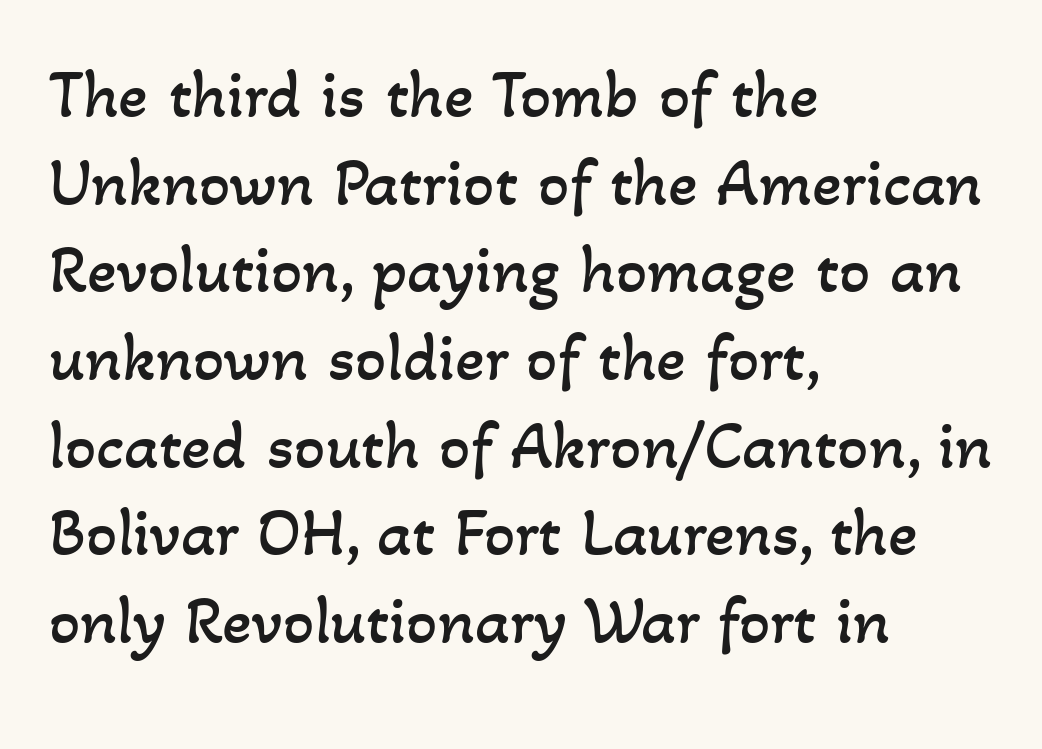
The setting favours the left margin, as ordinary paragraphs usually do. Lines of text with bare space underneath. Vertical spacing — default. The letters advance in unequal steps, a hallmark of proportional type.
